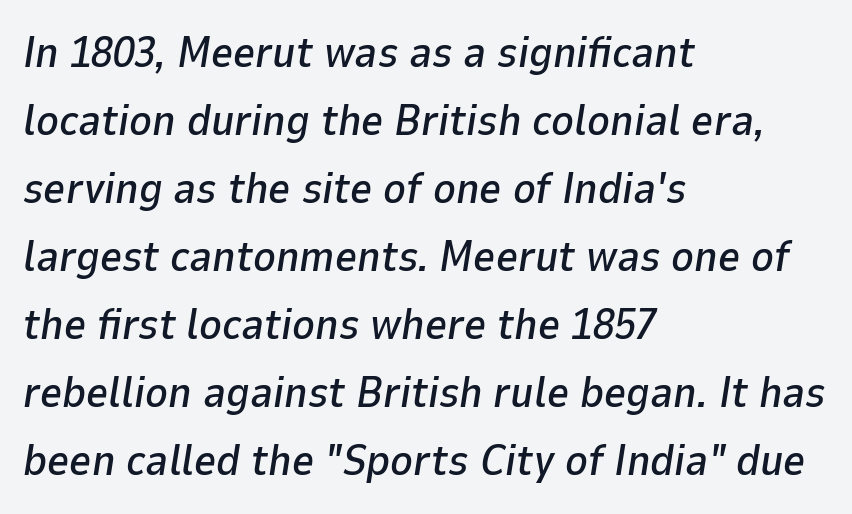
{"italic": "yes", "lean": "right", "slant_degrees": 9, "width": "normal", "stroke_contrast": "low", "x_height": "medium", "monospaced": "no", "underline": "no", "align": "left", "line_spacing": "normal", "line_spacing_ratio": 1.58, "letter_spacing": "normal", "letter_spacing_em": 0.0, "glyph_px": 43}
